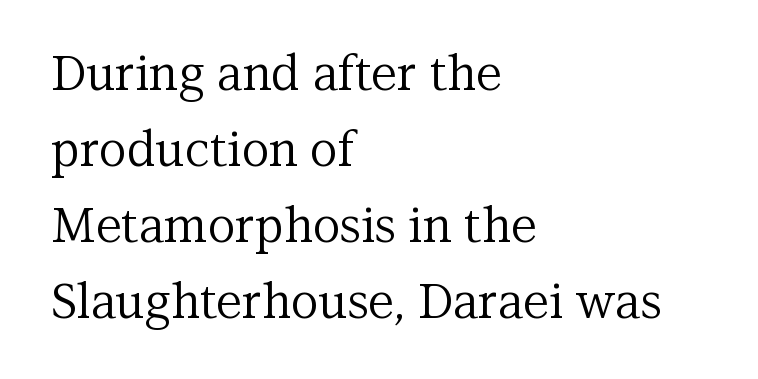
Q: Is the text bold? A: No.
Q: Is the text italic (slanted)? A: No, it is upright.
Q: Is the typeface a serif or a sans-serif typeface? A: Serif.
Q: Is the text underlined? A: No.
Q: How is the paragraph aligned? A: Left-aligned.
Q: Is the spacing between letters normal or unusually wide? A: Normal.
Q: Is the spacing between lines tight, normal or loose? A: Normal.
Q: Width (condensed, normal, or wide)? A: Normal.
Q: Stroke contrast? A: Medium.
Q: x-height? A: Medium.
Q: Monospaced? A: No.
